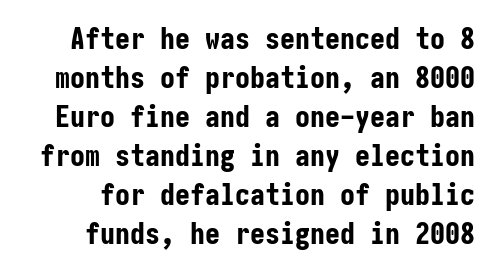
A bare baseline throughout the passage. Line spacing here is normal. Each word holds together tightly as a unit, with standard inter-letter gaps. Typographically, this falls in the sans-serif category. The lettering holds an erect, upright posture throughout. Caption: bold face, heavy strokes.
